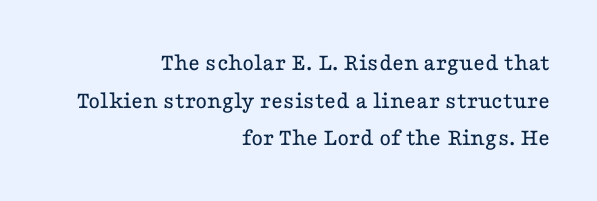
{"italic": "no", "bold": "no", "underline": "no", "align": "right", "line_spacing": "normal", "line_spacing_ratio": 1.51, "letter_spacing": "normal", "letter_spacing_em": 0.0, "glyph_px": 25}
